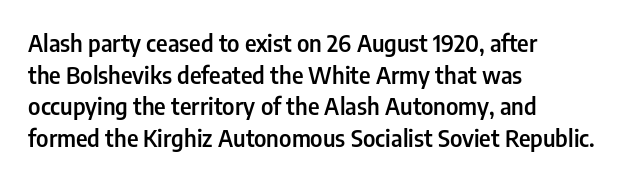
{"italic": "no", "bold": "semi", "underline": "no", "align": "left", "line_spacing": "normal", "line_spacing_ratio": 1.37, "letter_spacing": "normal", "letter_spacing_em": 0.0, "glyph_px": 23}
